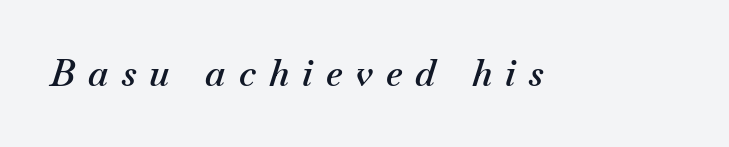
The image shows 36 px semibold type, italic (leaning right); set unusually wide letter spacing (+0.37 em), not underlined; medium stroke contrast and a small x-height.
